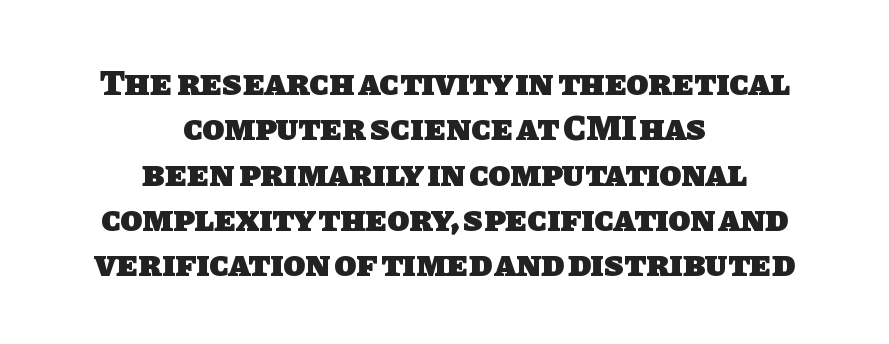
Lines of text with bare space underneath. This rendering employs a face without finishing strokes, i.e., a sans-serif. Neither beginnings nor endings align; midpoints do. As a designer I'd log this as weight 700, bold. How would I describe the line gaps? Plain and ordinary.
